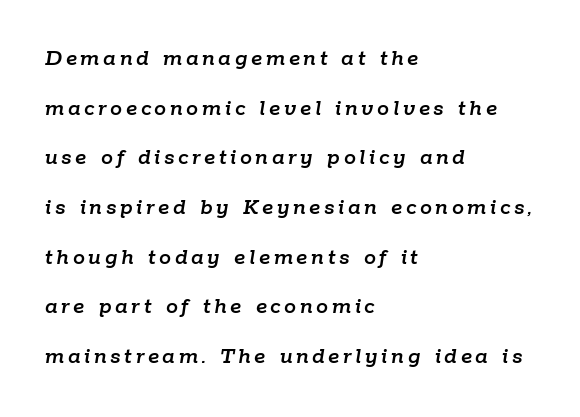
The image shows 24 px text type, italic (leaning right); set left-aligned, loose line spacing (2.07x), not underlined.
